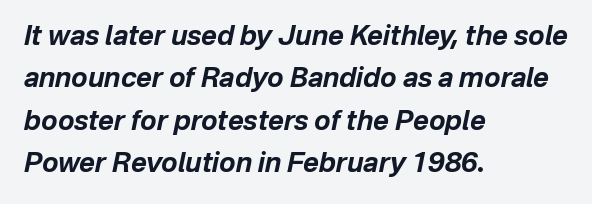
Caption: standard tracking, unaltered. The sample has been set heavy, in full bold. Is the block centered? No — it sits flush against the left margin. The face used here has a pronounced slope to its letters. The space between consecutive lines is moderate.
